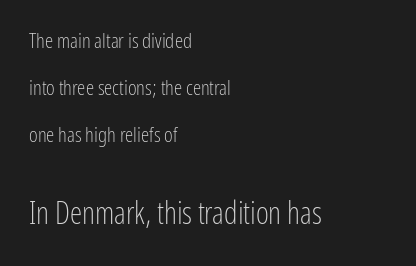
The image shows 31 px light, condensed sans-serif type, upright; set left-aligned, loose line spacing (2.25x), normal letter spacing, not underlined; the second (bottom) block is 1.48x larger; low stroke contrast and a medium x-height.
